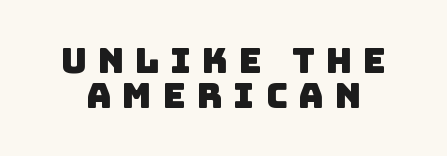
{"serif": "no", "width": "normal", "stroke_contrast": "low", "x_height": "large", "monospaced": "no", "underline": "no", "line_spacing": "tight", "line_spacing_ratio": 1.0, "letter_spacing": "wide", "letter_spacing_em": 0.31, "glyph_px": 35}
